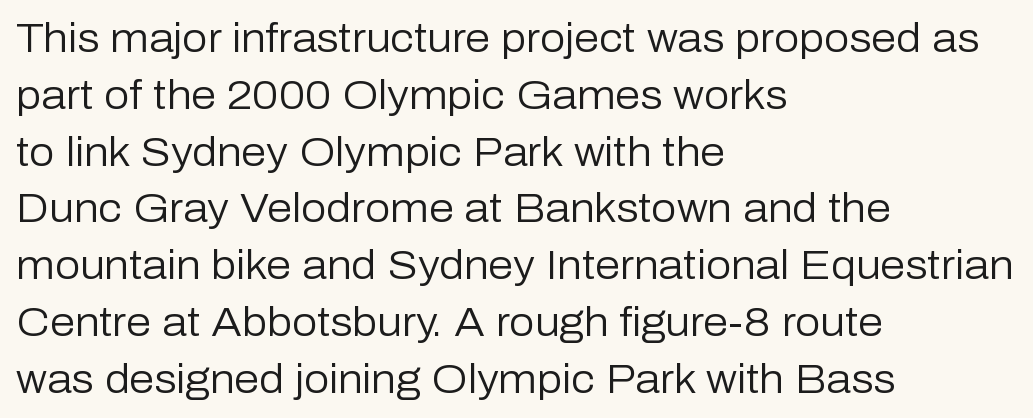
The image shows 40 px regular-weight sans-serif type, upright; set left-aligned, normal line spacing (1.42x), normal letter spacing, not underlined; low stroke contrast and a medium x-height.
